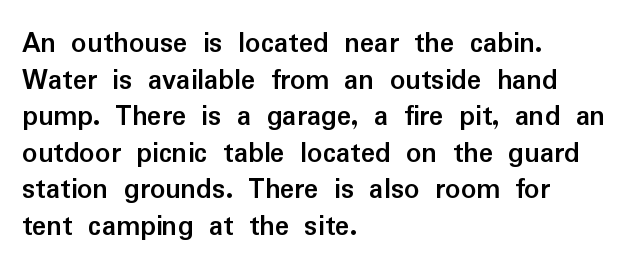
The passage shown is not underscored anywhere. Inter-character spacing is left at the font's built-in metrics. These lines stack with their left ends in a neat column. Nope, no serifs anywhere on these letters.
